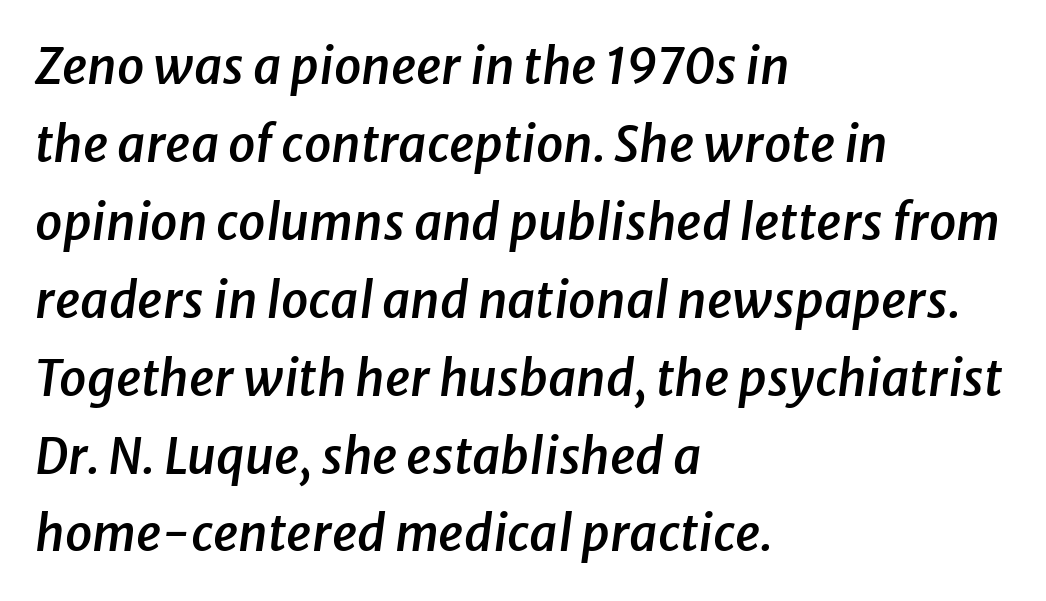
{"italic": "yes", "lean": "right", "slant_degrees": 8, "bold": "semi", "weight": "semibold", "width": "normal", "stroke_contrast": "low", "x_height": "medium", "monospaced": "no", "underline": "no", "align": "left", "line_spacing": "normal", "line_spacing_ratio": 1.59, "letter_spacing": "normal", "letter_spacing_em": 0.0, "glyph_px": 49}
